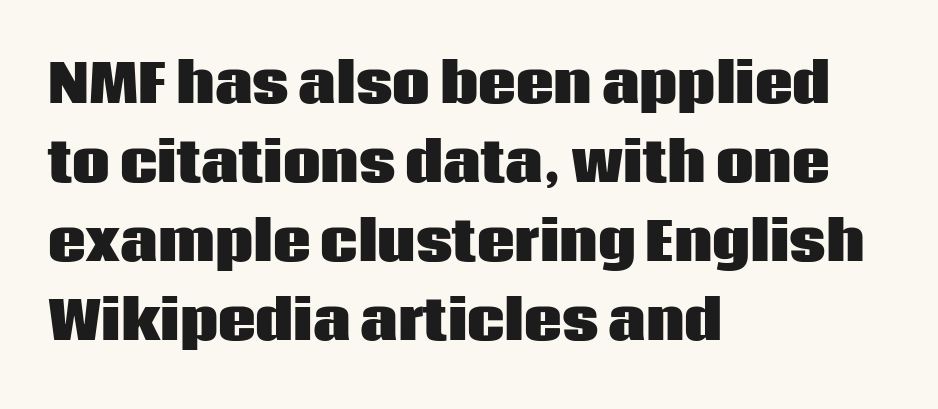
The image shows 53 px heavy sans-serif type, upright; set left-aligned, normal line spacing (1.49x), normal letter spacing, not underlined; low stroke contrast and a large x-height.
